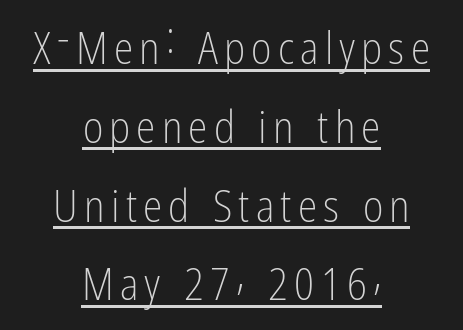
{"serif": "no", "italic": "no", "bold": "no", "weight": "light", "width": "condensed", "stroke_contrast": "low", "x_height": "medium", "monospaced": "no", "underline": "yes", "align": "center", "line_spacing_ratio": 1.79, "glyph_px": 44}
